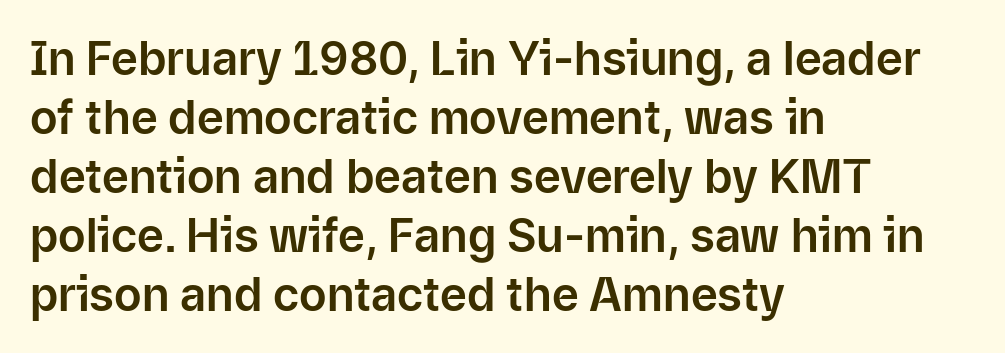
The image shows 46 px sans-serif type, upright; set left-aligned, normal line spacing (1.28x), normal letter spacing, not underlined; low stroke contrast and a medium x-height.
